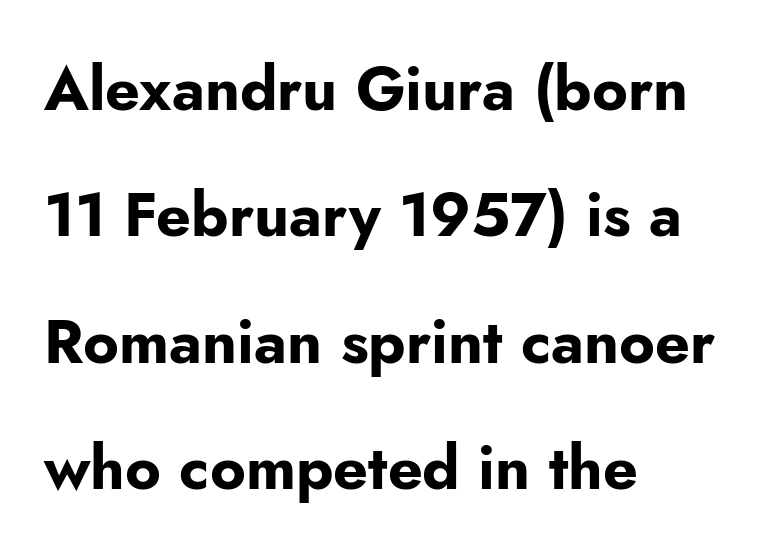
Q: Is the text bold? A: Yes.
Q: Is the text italic (slanted)? A: No, it is upright.
Q: Is the typeface a serif or a sans-serif typeface? A: Sans-serif.
Q: Is the text underlined? A: No.
Q: How is the paragraph aligned? A: Left-aligned.
Q: Is the spacing between letters normal or unusually wide? A: Normal.
Q: Is the spacing between lines tight, normal or loose? A: Loose.
Q: Width (condensed, normal, or wide)? A: Normal.
Q: Stroke contrast? A: Low.
Q: x-height? A: Small.
Q: Monospaced? A: No.
